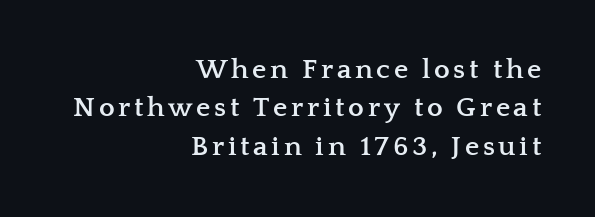
{"serif": "yes", "italic": "no", "bold": "yes", "weight": "semibold", "width": "wide", "stroke_contrast": "low", "x_height": "medium", "monospaced": "no", "underline": "no", "align": "right", "line_spacing": "normal", "line_spacing_ratio": 1.37, "glyph_px": 28}
